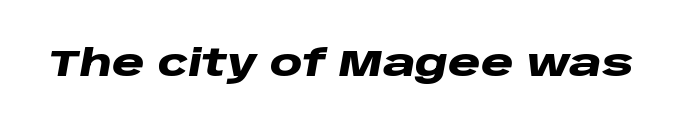
Q: Is the text bold? A: Yes.
Q: Is the text italic (slanted)? A: Yes, it leans right by about 10 degrees.
Q: Is the text underlined? A: No.
Q: Is the spacing between letters normal or unusually wide? A: Normal.
Q: Width (condensed, normal, or wide)? A: Wide.
Q: Stroke contrast? A: Low.
Q: x-height? A: Large.
Q: Monospaced? A: No.
